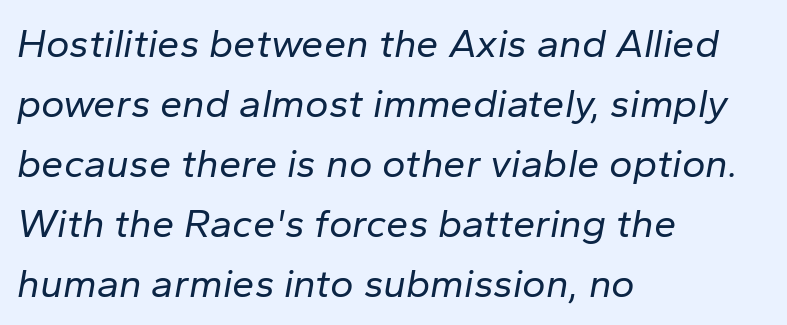
Q: Is the text bold? A: No.
Q: Is the text italic (slanted)? A: Yes, it leans right by about 10 degrees.
Q: Is the text underlined? A: No.
Q: How is the paragraph aligned? A: Left-aligned.
Q: Is the spacing between letters normal or unusually wide? A: Normal.
Q: Is the spacing between lines tight, normal or loose? A: Normal.
Q: Width (condensed, normal, or wide)? A: Normal.
Q: Stroke contrast? A: Low.
Q: x-height? A: Medium.
Q: Monospaced? A: No.
